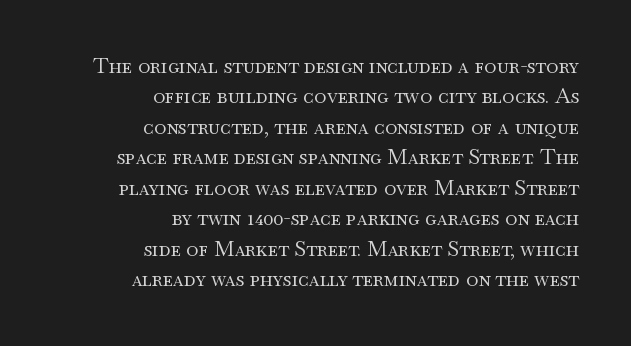
The image shows 21 px text type, upright; set right-aligned, normal line spacing (1.45x), normal letter spacing, not underlined.
